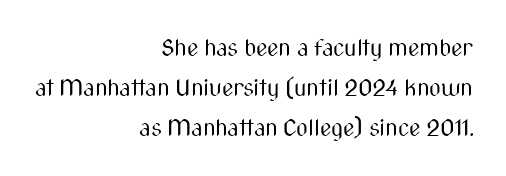
The font sits on the lighter half of the weight spectrum, regular included. Nobody drew a line under any word here. Does extra space separate the letters? No, they use regular spacing. The ragged edge is on the left, which tells us the setting is flush right.
